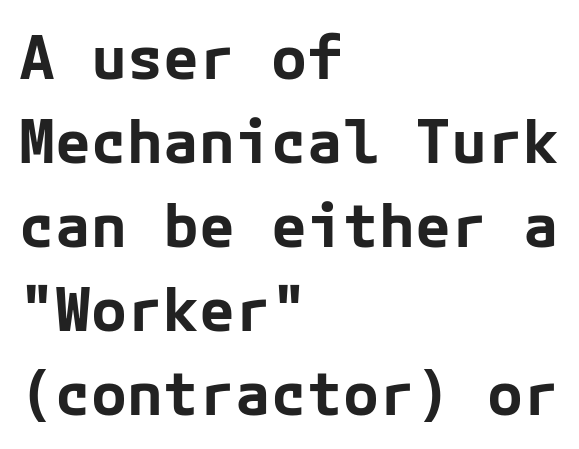
Look at the bottom of the vertical strokes: they stop flat, with no serifs. This sample is left-justified, so line endings fall wherever the words run out. Nobody touched the tracking dial on this one. Reading down the column, the eye jumps a familiar distance to each next line. The string is rendered with underlining switched off.
